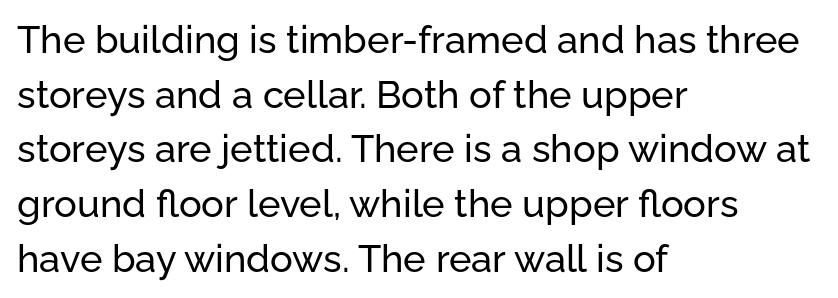
The image shows 38 px sans-serif type, upright; set left-aligned, normal line spacing (1.44x), normal letter spacing, not underlined; low stroke contrast and a medium x-height.
